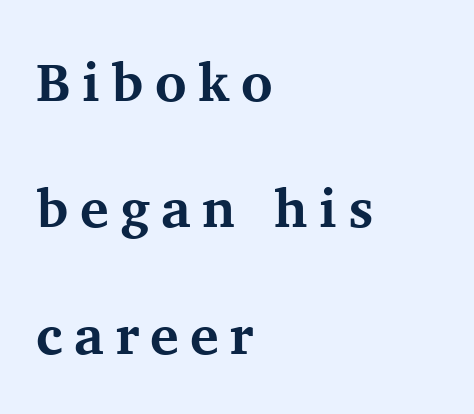
Q: Is the text bold? A: Yes.
Q: Is the text italic (slanted)? A: No, it is upright.
Q: Is the typeface a serif or a sans-serif typeface? A: Serif.
Q: Is the text underlined? A: No.
Q: How is the paragraph aligned? A: Left-aligned.
Q: Is the spacing between letters normal or unusually wide? A: Unusually wide.
Q: Is the spacing between lines tight, normal or loose? A: Loose.
Q: Width (condensed, normal, or wide)? A: Normal.
Q: Stroke contrast? A: Medium.
Q: x-height? A: Medium.
Q: Monospaced? A: No.
